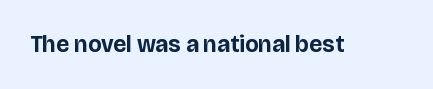
Q: Is the text bold? A: Yes.
Q: Is the text italic (slanted)? A: No, it is upright.
Q: Is the text underlined? A: No.
Q: Is the spacing between letters normal or unusually wide? A: Normal.
